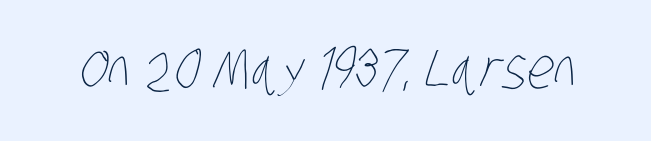
The letterforms sit at book weight or below. The letterforms sit shoulder to shoulder at normal distance. Do the characters align in a grid? No, the font is proportional. Check the space under the baseline: it is left empty.
